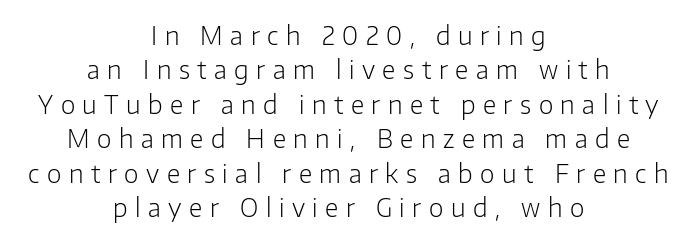
{"italic": "no", "bold": "no", "underline": "no", "align": "center", "line_spacing": "normal", "line_spacing_ratio": 1.38, "letter_spacing": "wide", "letter_spacing_em": 0.3, "glyph_px": 25}
